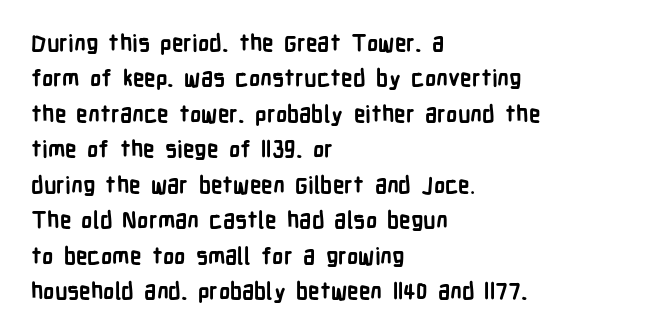
Q: Is the text bold? A: Yes.
Q: Is the text italic (slanted)? A: No, it is upright.
Q: Is the text underlined? A: No.
Q: How is the paragraph aligned? A: Left-aligned.
Q: Is the spacing between letters normal or unusually wide? A: Normal.
Q: Is the spacing between lines tight, normal or loose? A: Normal.
